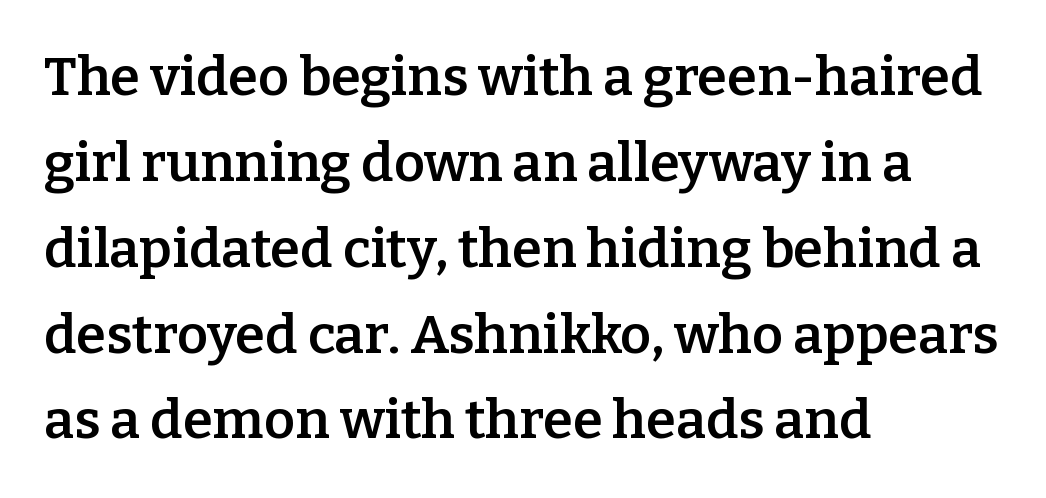
Q: Is the text bold? A: Semi-bold.
Q: Is the text italic (slanted)? A: No, it is upright.
Q: Is the typeface a serif or a sans-serif typeface? A: Serif.
Q: Is the text underlined? A: No.
Q: How is the paragraph aligned? A: Left-aligned.
Q: Is the spacing between letters normal or unusually wide? A: Normal.
Q: Is the spacing between lines tight, normal or loose? A: Normal.
Q: Width (condensed, normal, or wide)? A: Normal.
Q: Stroke contrast? A: Low.
Q: x-height? A: Medium.
Q: Monospaced? A: No.
